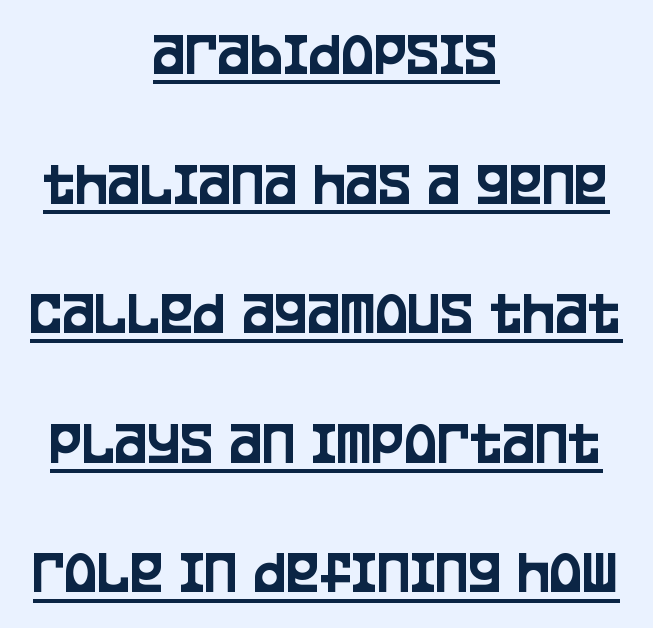
{"serif": "no", "italic": "no", "width": "condensed", "stroke_contrast": "low", "x_height": "large", "monospaced": "no", "underline": "yes", "align": "center", "line_spacing": "loose", "line_spacing_ratio": 2.09, "letter_spacing": "normal", "letter_spacing_em": 0.0, "glyph_px": 62}
